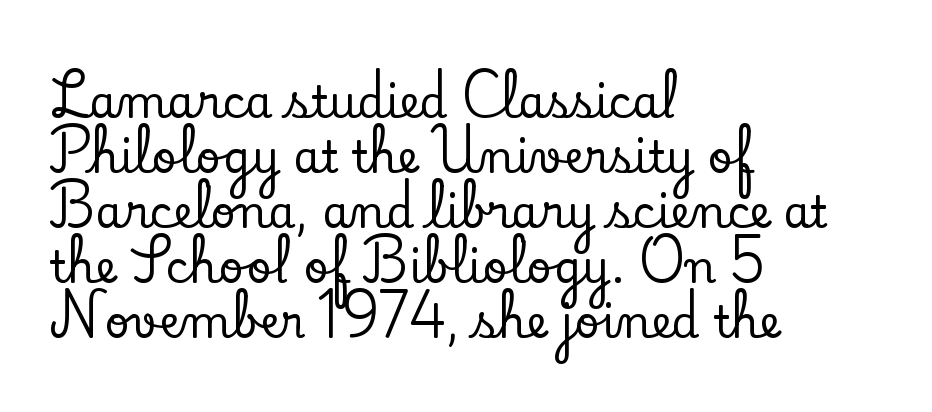
The image shows 44 px serif type, upright; set left-aligned, normal line spacing (1.25x), normal letter spacing, not underlined; low stroke contrast and a small x-height.
